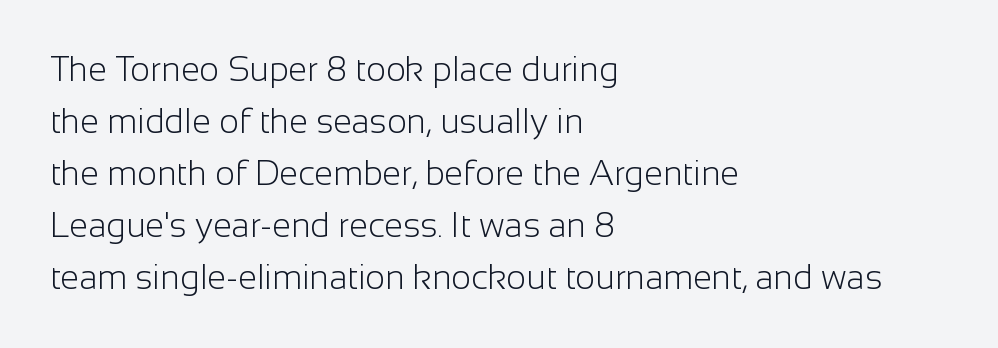
Q: Is the text bold? A: No.
Q: Is the text italic (slanted)? A: No, it is upright.
Q: Is the typeface a serif or a sans-serif typeface? A: Sans-serif.
Q: Is the text underlined? A: No.
Q: How is the paragraph aligned? A: Left-aligned.
Q: Is the spacing between letters normal or unusually wide? A: Normal.
Q: Is the spacing between lines tight, normal or loose? A: Normal.
Q: Width (condensed, normal, or wide)? A: Normal.
Q: Stroke contrast? A: Low.
Q: x-height? A: Medium.
Q: Monospaced? A: No.
